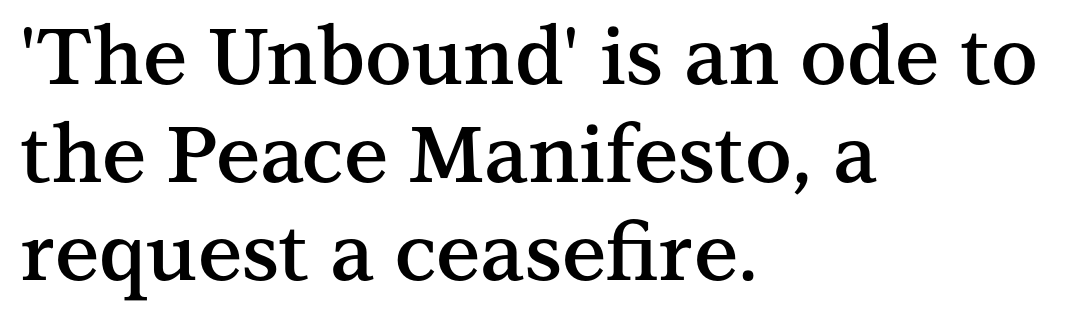
{"serif": "yes", "italic": "no", "bold": "semi", "weight": "semibold", "width": "normal", "stroke_contrast": "medium", "x_height": "medium", "monospaced": "no", "underline": "no", "align": "left", "line_spacing_ratio": 1.24, "letter_spacing": "normal", "letter_spacing_em": 0.0, "glyph_px": 79}
